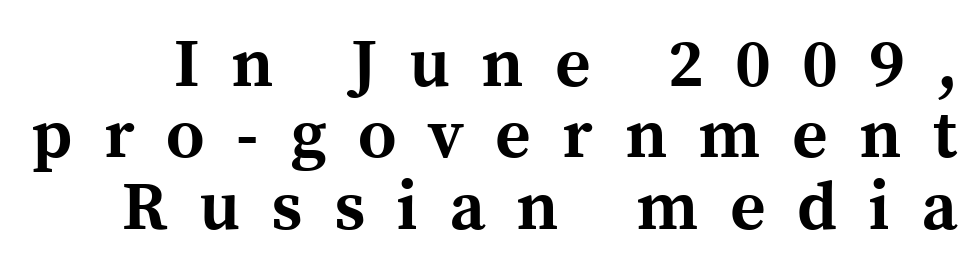
The image shows 68 px bold serif type, upright; set tight line spacing (1.05x), unusually wide letter spacing (+0.46 em), not underlined; a medium x-height.
